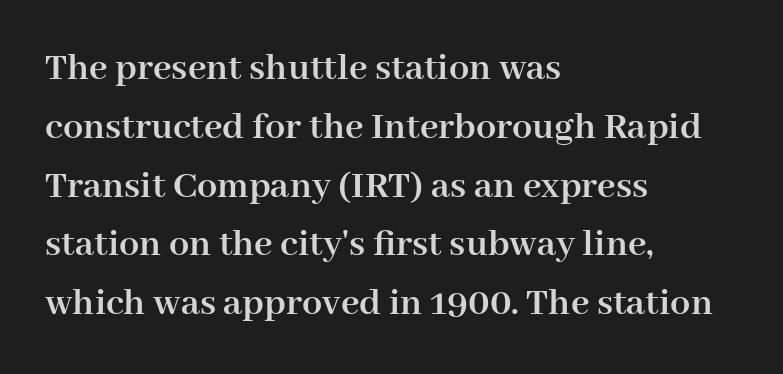
{"serif": "yes", "italic": "no", "bold": "yes", "weight": "semibold", "width": "normal", "stroke_contrast": "high", "x_height": "medium", "monospaced": "no", "underline": "no", "align": "left", "line_spacing": "normal", "line_spacing_ratio": 1.47, "letter_spacing": "normal", "letter_spacing_em": 0.0, "glyph_px": 40}
